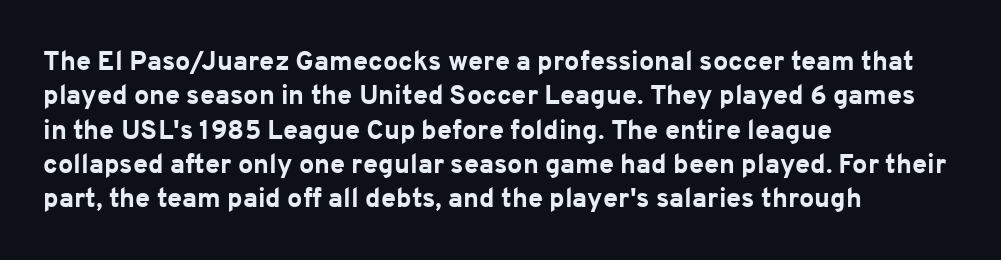
{"italic": "no", "bold": "yes", "underline": "no", "align": "left", "line_spacing": "normal", "line_spacing_ratio": 1.27, "letter_spacing": "normal", "letter_spacing_em": 0.0, "glyph_px": 27}
